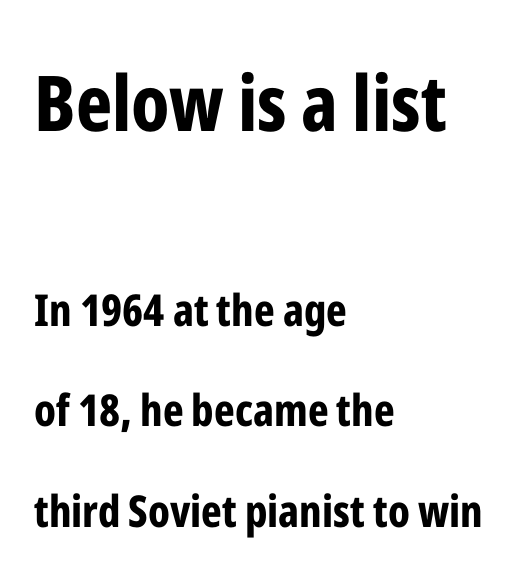
The image shows 77 px bold, condensed sans-serif type, upright; set left-aligned, loose line spacing (2.28x), normal letter spacing, not underlined; the first (top) block is 1.75x larger; low stroke contrast and a medium x-height.
